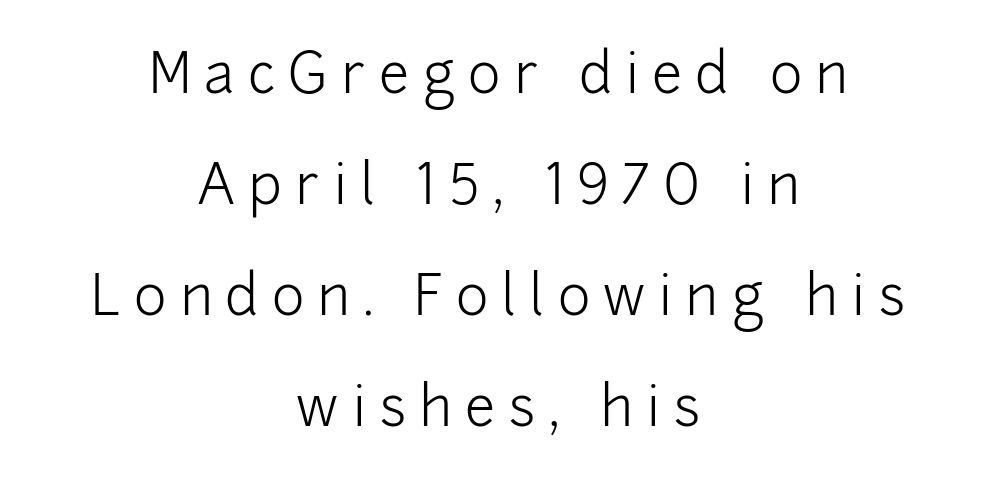
The image shows 55 px light sans-serif type, upright; set centered, loose line spacing (2.02x), unusually wide letter spacing (+0.24 em), not underlined; low stroke contrast and a medium x-height.
